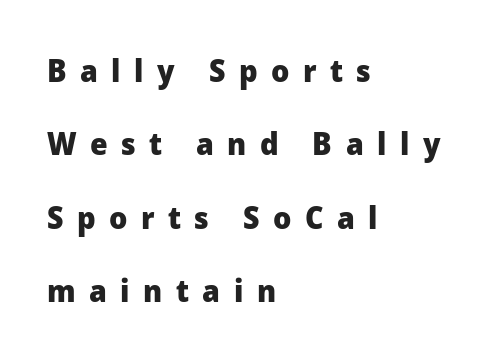
The rendering uses natural spacing where letterforms have individual widths. Examine the stroke ends and you'll find no serifs. Compared with typical body copy, the letter spacing here is much looser. This is heavy type, rendered in bold. This rendering uses left alignment, leaving the right contour irregular. Clear beneath every line of the passage.
